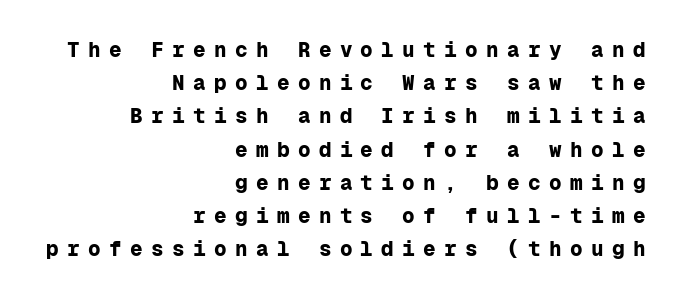
Q: Is the text bold? A: Yes.
Q: Is the text italic (slanted)? A: No, it is upright.
Q: Is the text underlined? A: No.
Q: How is the paragraph aligned? A: Right-aligned.
Q: Is the spacing between letters normal or unusually wide? A: Unusually wide.
Q: Is the spacing between lines tight, normal or loose? A: Normal.
